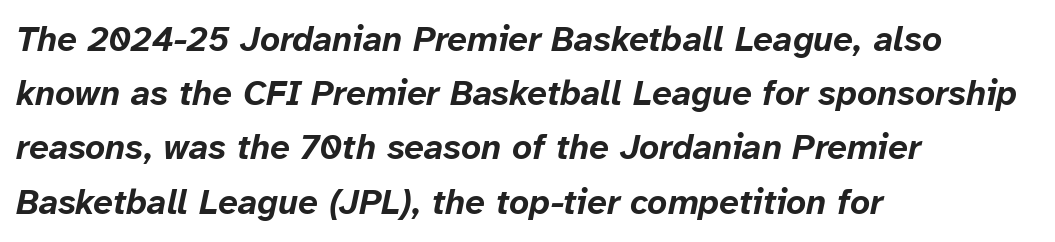
Q: Is the text bold? A: Yes.
Q: Is the text italic (slanted)? A: Yes, it leans right by about 12 degrees.
Q: Is the text underlined? A: No.
Q: How is the paragraph aligned? A: Left-aligned.
Q: Is the spacing between letters normal or unusually wide? A: Normal.
Q: Is the spacing between lines tight, normal or loose? A: Normal.
Q: Width (condensed, normal, or wide)? A: Normal.
Q: Stroke contrast? A: Low.
Q: x-height? A: Medium.
Q: Monospaced? A: No.
